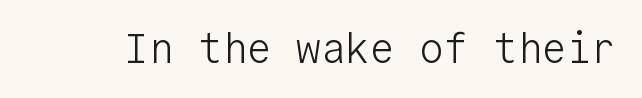
Stems and bowls with no extra thickness — not bold. Fixed-width glyphs throughout — classic coding-font behaviour. Are there feet on the stems? There aren't — it's a sans. The foot of each line stays bare and open.
